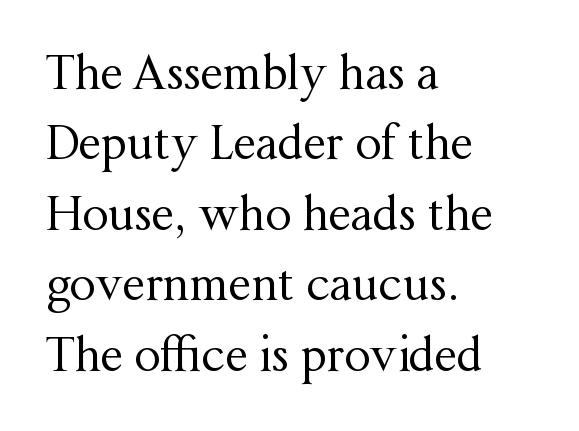
The rendering uses natural spacing where letterforms have individual widths. Here the glyphs are tracked normally, forming tight word shapes. This sample keeps an unexceptional amount of space between lines. Descenders hang freely into open space.
